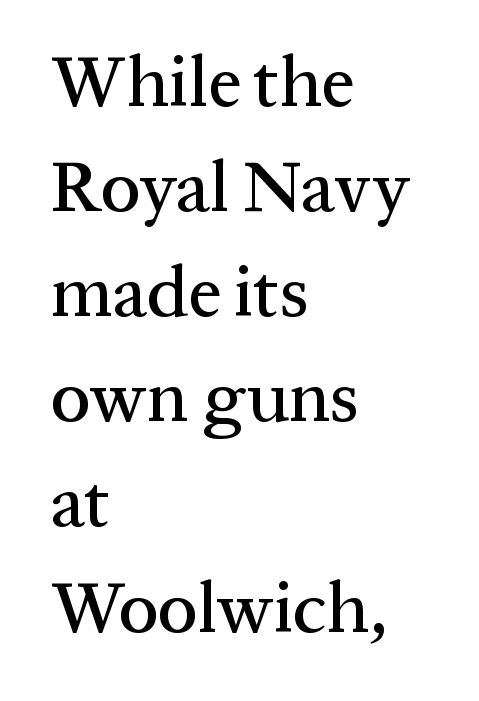
{"serif": "yes", "italic": "no", "width": "normal", "stroke_contrast": "medium", "x_height": "medium", "monospaced": "no", "underline": "no", "align": "left", "line_spacing": "normal", "line_spacing_ratio": 1.46, "letter_spacing": "normal", "letter_spacing_em": 0.0, "glyph_px": 72}
